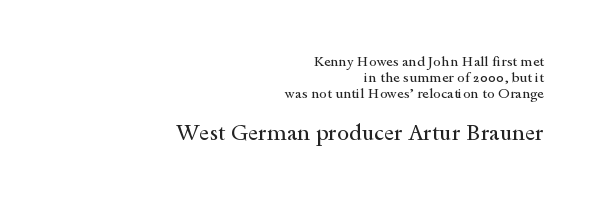
{"italic": "no", "bold": "no", "underline": "no", "align": "right", "line_spacing": "tight", "line_spacing_ratio": 1.15, "letter_spacing": "normal", "letter_spacing_em": 0.0, "larger_block": "second", "size_ratio": 1.57, "glyph_px": 22}
